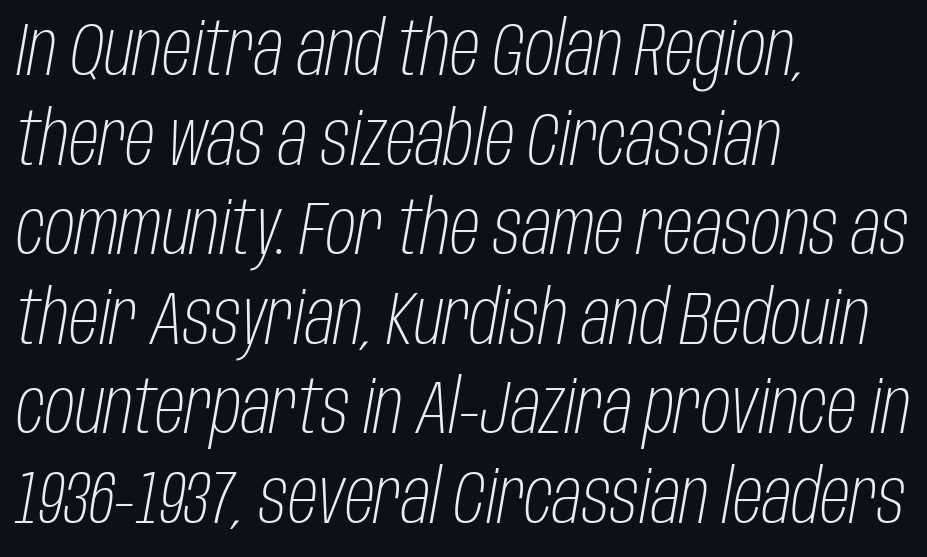
Just letters on the line, the space beneath them empty. Varying glyph widths throughout — classic text-font behaviour. The line texture is even and compact thanks to regular tracking. This sample uses an oblique cut, with every glyph tilted off the vertical.
